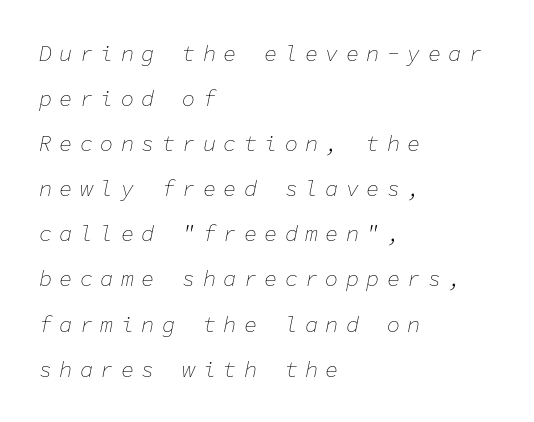
Underlining? Definitely not there. This sample trades compactness for vertical openness between lines. The specimen reads as italic at a glance. The rendering anchors every line to the left-hand side. Vertical stems look standard width or narrower in stroke.
